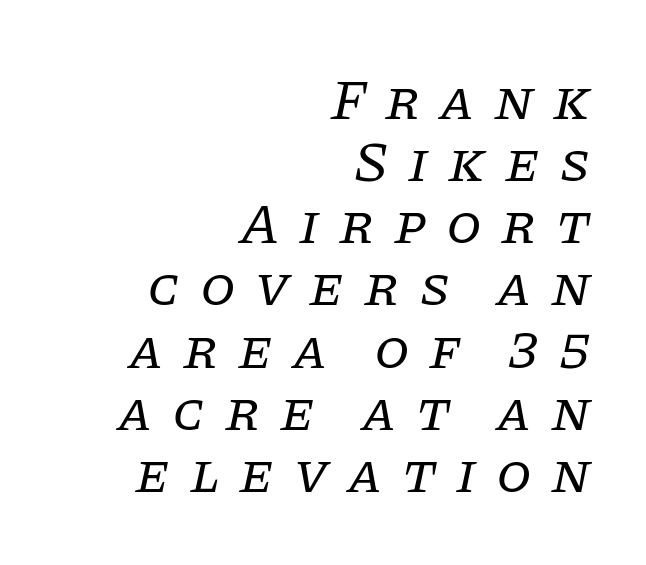
The setting favours the right margin, as signatures and pull-quotes sometimes do. Line spacing here is tight. Stems here are at most as thick as an everyday book face. Looking at the ascenders, they clearly lean. You could not count columns in this text — the font is proportionally spaced. Note: serifs present on the glyphs.
